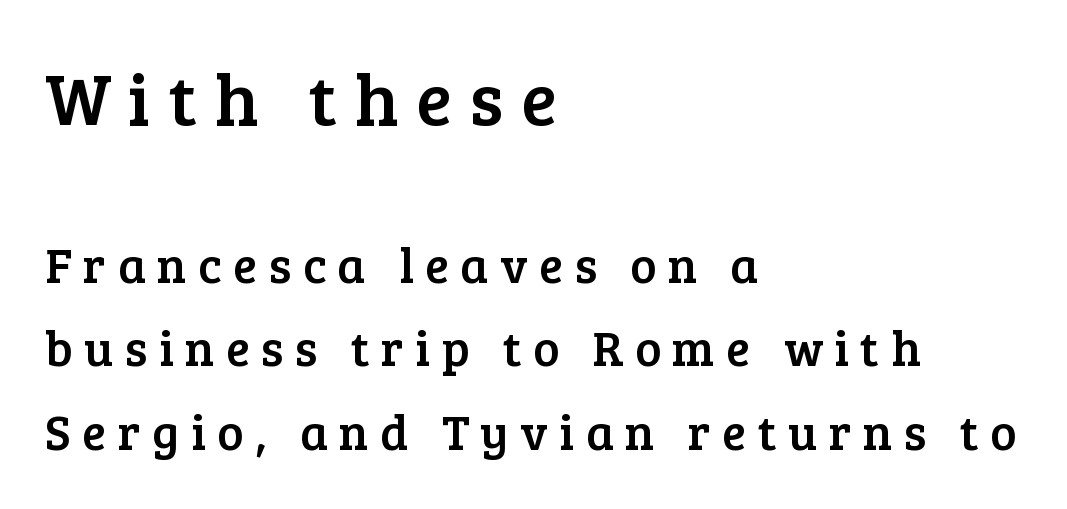
Q: Is the text italic (slanted)? A: No, it is upright.
Q: Is the typeface a serif or a sans-serif typeface? A: Serif.
Q: Is the text underlined? A: No.
Q: How is the paragraph aligned? A: Left-aligned.
Q: Is the spacing between letters normal or unusually wide? A: Unusually wide.
Q: Is the spacing between lines tight, normal or loose? A: Normal.
Q: Which block of text is set in a larger size, the first (top) or the second (bottom)? A: The first (top) one.
Q: Width (condensed, normal, or wide)? A: Normal.
Q: Stroke contrast? A: Low.
Q: x-height? A: Medium.
Q: Monospaced? A: No.
